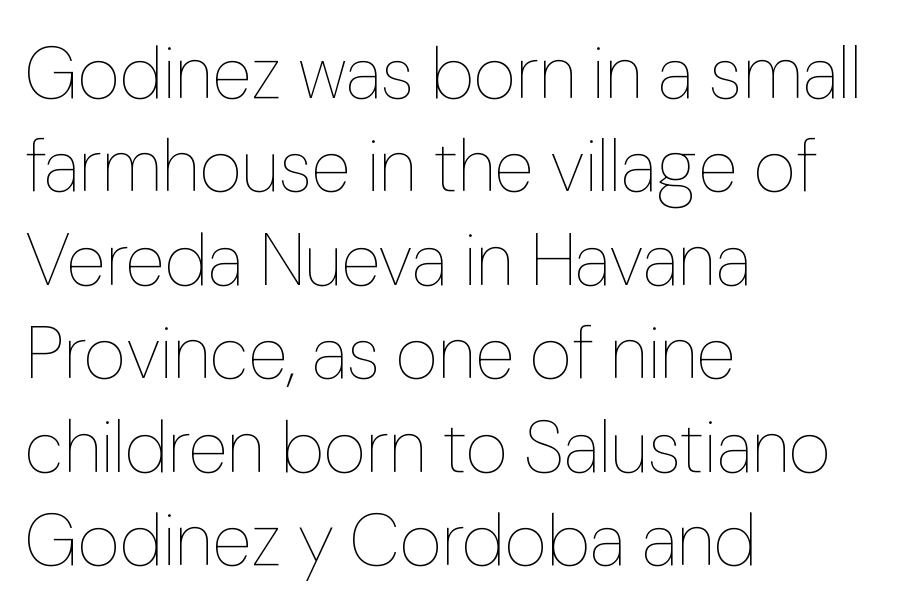
{"italic": "no", "bold": "no", "weight": "thin", "width": "normal", "stroke_contrast": "low", "x_height": "medium", "monospaced": "no", "underline": "no", "align": "left", "line_spacing": "normal", "line_spacing_ratio": 1.28, "letter_spacing": "normal", "letter_spacing_em": 0.0, "glyph_px": 73}
